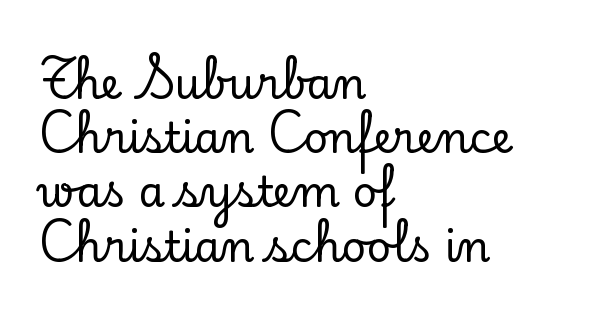
Q: Is the text italic (slanted)? A: No, it is upright.
Q: Is the typeface a serif or a sans-serif typeface? A: Serif.
Q: Is the text underlined? A: No.
Q: How is the paragraph aligned? A: Left-aligned.
Q: Is the spacing between letters normal or unusually wide? A: Normal.
Q: Is the spacing between lines tight, normal or loose? A: Normal.
Q: Width (condensed, normal, or wide)? A: Normal.
Q: Stroke contrast? A: Low.
Q: x-height? A: Small.
Q: Monospaced? A: No.
